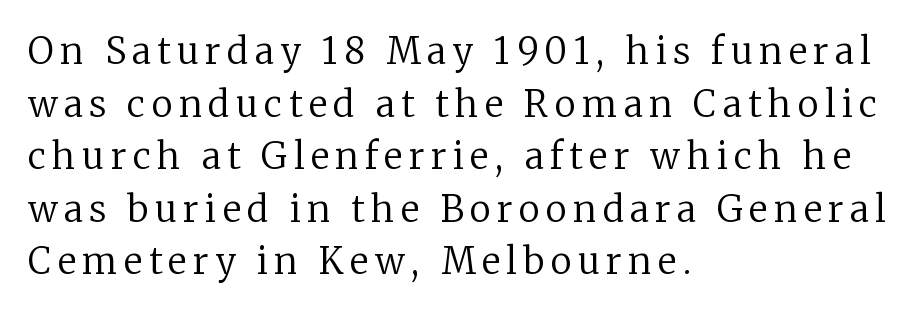
Q: Is the text bold? A: No.
Q: Is the text italic (slanted)? A: No, it is upright.
Q: Is the typeface a serif or a sans-serif typeface? A: Serif.
Q: Is the text underlined? A: No.
Q: How is the paragraph aligned? A: Left-aligned.
Q: Is the spacing between lines tight, normal or loose? A: Normal.
Q: Width (condensed, normal, or wide)? A: Normal.
Q: Stroke contrast? A: Low.
Q: x-height? A: Medium.
Q: Monospaced? A: No.
